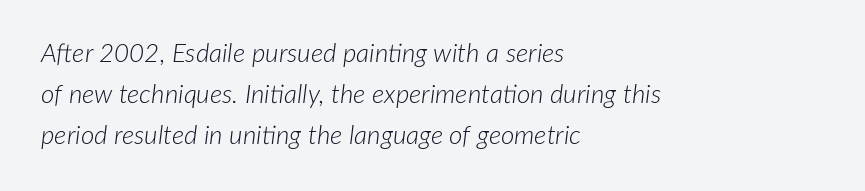
Q: Is the text bold? A: No.
Q: Is the text italic (slanted)? A: Yes, it leans right by about 7 degrees.
Q: Is the text underlined? A: No.
Q: How is the paragraph aligned? A: Left-aligned.
Q: Is the spacing between letters normal or unusually wide? A: Normal.
Q: Is the spacing between lines tight, normal or loose? A: Normal.
